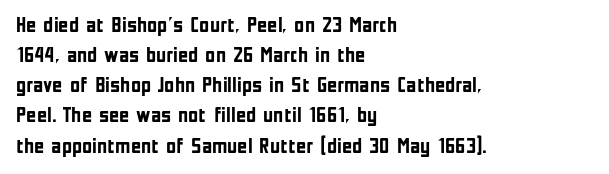
The image shows 22 px bold type, upright; set left-aligned, normal line spacing (1.37x), normal letter spacing, not underlined.
